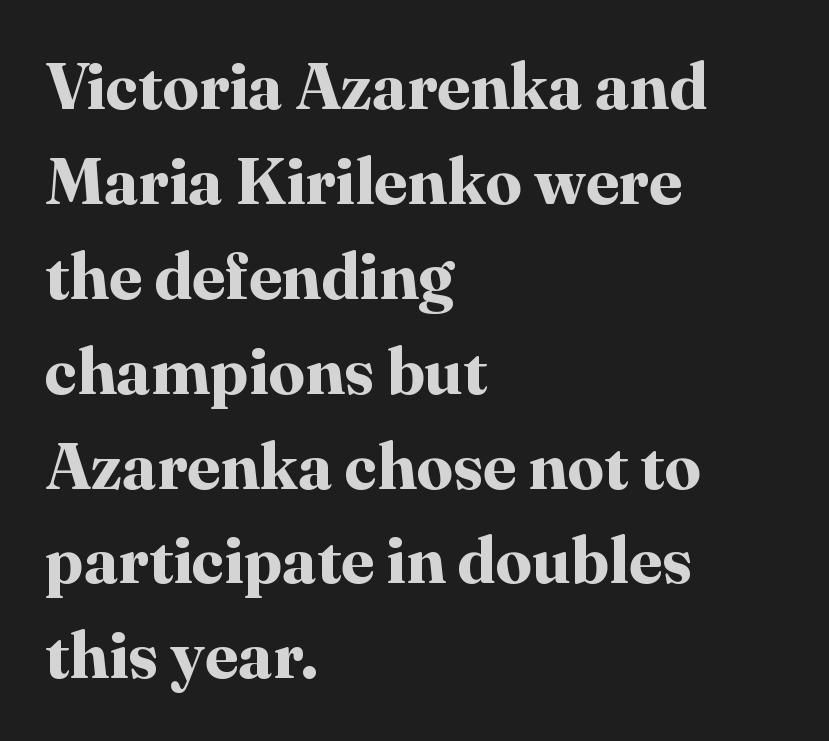
Q: Is the text bold? A: Yes.
Q: Is the text italic (slanted)? A: No, it is upright.
Q: Is the typeface a serif or a sans-serif typeface? A: Serif.
Q: Is the text underlined? A: No.
Q: How is the paragraph aligned? A: Left-aligned.
Q: Is the spacing between letters normal or unusually wide? A: Normal.
Q: Is the spacing between lines tight, normal or loose? A: Normal.
Q: Width (condensed, normal, or wide)? A: Normal.
Q: Stroke contrast? A: High.
Q: x-height? A: Medium.
Q: Monospaced? A: No.
